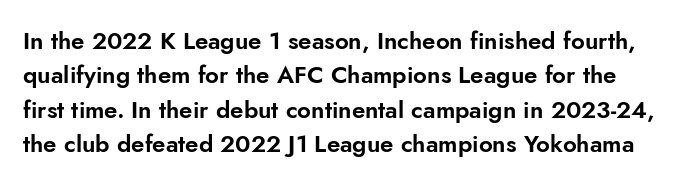
Q: Is the text italic (slanted)? A: No, it is upright.
Q: Is the text underlined? A: No.
Q: Is the spacing between letters normal or unusually wide? A: Normal.
Q: Is the spacing between lines tight, normal or loose? A: Normal.
